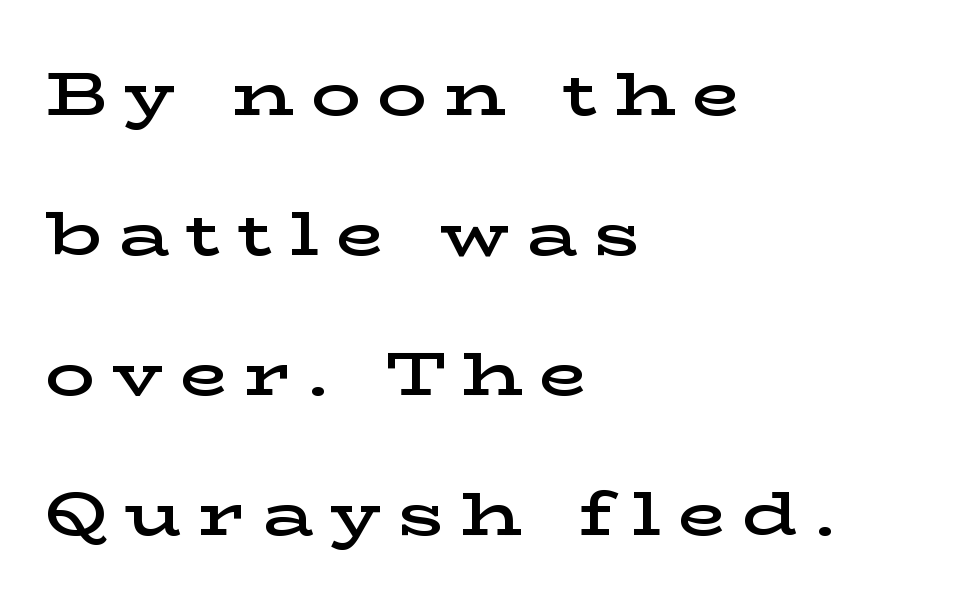
The image shows 62 px semibold, wide serif type, upright; set left-aligned, loose line spacing (2.26x), unusually wide letter spacing (+0.27 em), not underlined; low stroke contrast and a medium x-height.
